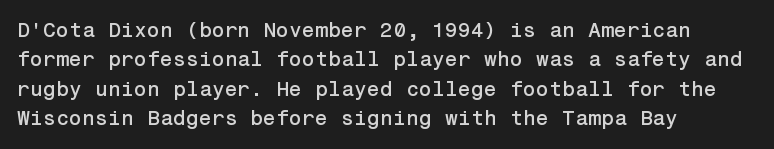
The image shows 21 px text type, upright; set left-aligned, normal line spacing (1.4x), normal letter spacing, not underlined.
